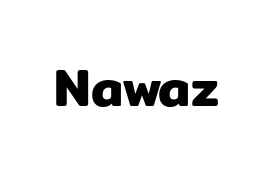
Check the space under the baseline: it is left empty. Vertical strokes here are truly vertical. Letterform terminals end flat and unadorned throughout the passage. The rendering keeps characters at their native spacing. These lines are rendered in a variable-pitch font.
